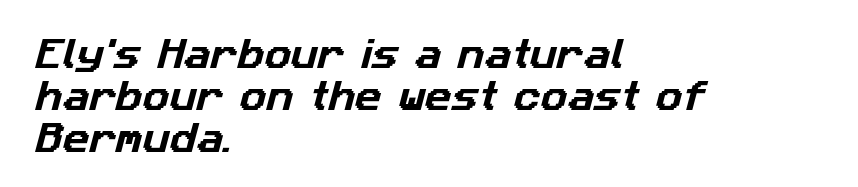
{"serif": "no", "width": "normal", "stroke_contrast": "low", "x_height": "medium", "monospaced": "no", "underline": "no", "align": "left", "line_spacing": "normal", "line_spacing_ratio": 1.27, "letter_spacing": "normal", "letter_spacing_em": 0.0, "glyph_px": 33}
